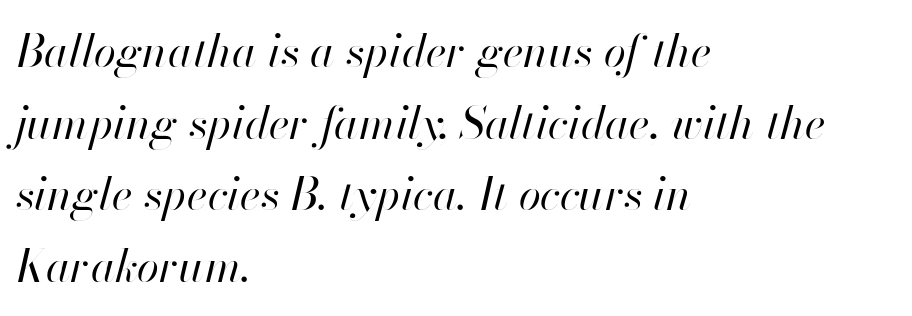
The image shows 45 px regular-weight type, italic (leaning right); set left-aligned, normal line spacing (1.59x), normal letter spacing, not underlined; high stroke contrast and a small x-height.
